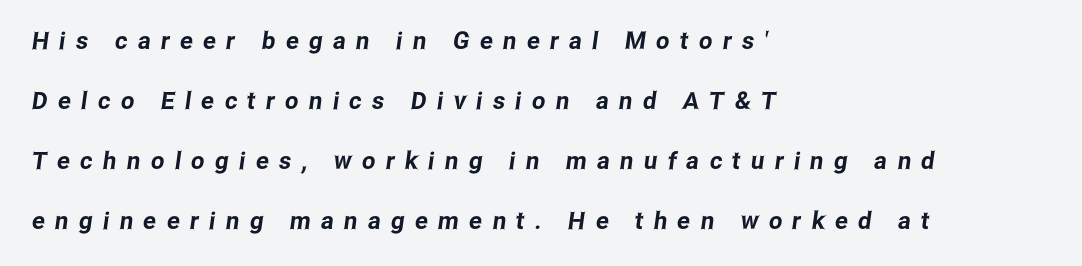
Vertically, the passage feels expansive, rows floating well apart. Does the copy run flush right? No — it runs flush left. The zone under the glyphs is completely vacant. Short note: letters widely spaced.
